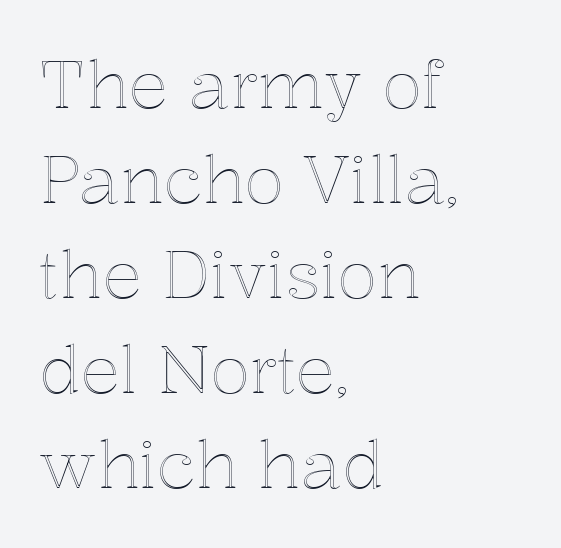
The image shows 66 px text type, upright; set left-aligned, normal line spacing (1.44x), normal letter spacing, not underlined; a medium x-height.
